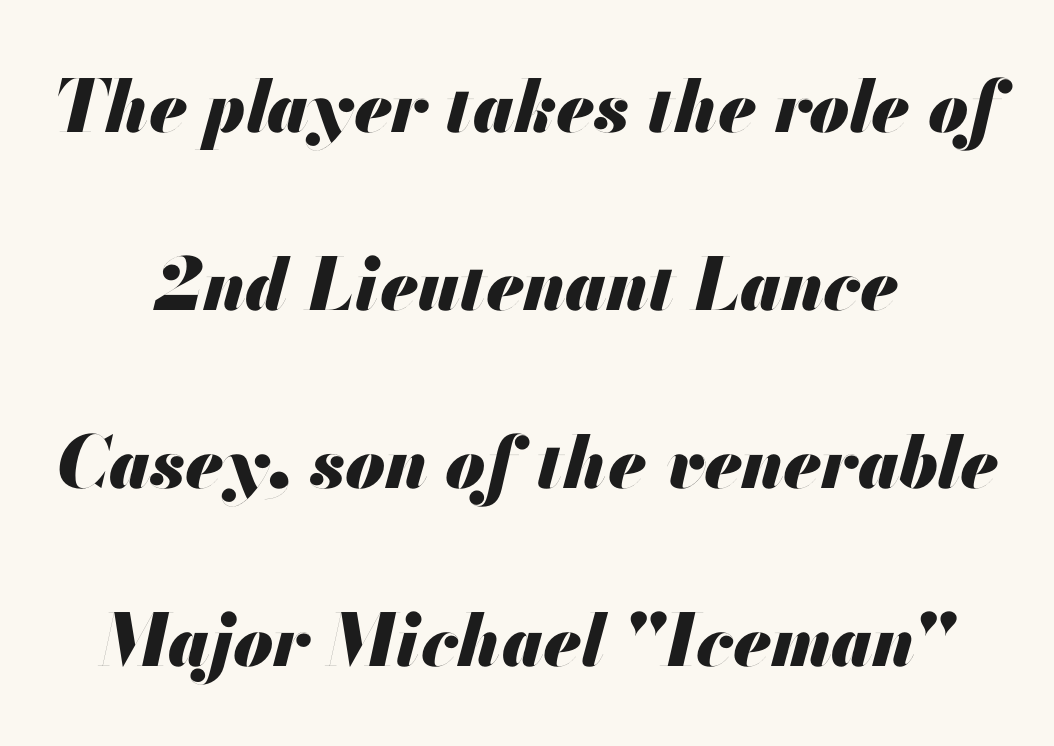
Q: Is the text bold? A: Yes.
Q: Is the text italic (slanted)? A: Yes, it leans right by about 13 degrees.
Q: Is the text underlined? A: No.
Q: How is the paragraph aligned? A: Centered.
Q: Is the spacing between letters normal or unusually wide? A: Normal.
Q: Is the spacing between lines tight, normal or loose? A: Loose.
Q: Width (condensed, normal, or wide)? A: Normal.
Q: Stroke contrast? A: Medium.
Q: x-height? A: Small.
Q: Monospaced? A: No.
